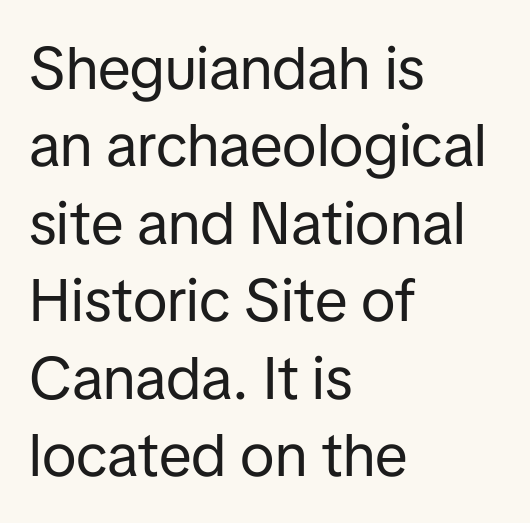
The rows are spaced the way most documents space them. The foot of each line stays bare and open. Where is the straight margin? On the left. Posture: vertical. No extra ink here — the face is not bold. The rendering uses natural spacing where letterforms have individual widths.
